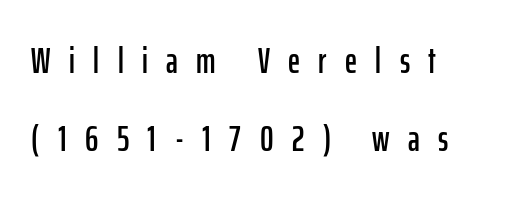
To sum up the face: it is a sans, with no serifs. The space directly below the letters is spotless. The horizontal fit of the characters is loose and conspicuously gappy. Summary of vertical rhythm: relaxed, with wide interline spacing. Varying glyph widths throughout — classic text-font behaviour.
